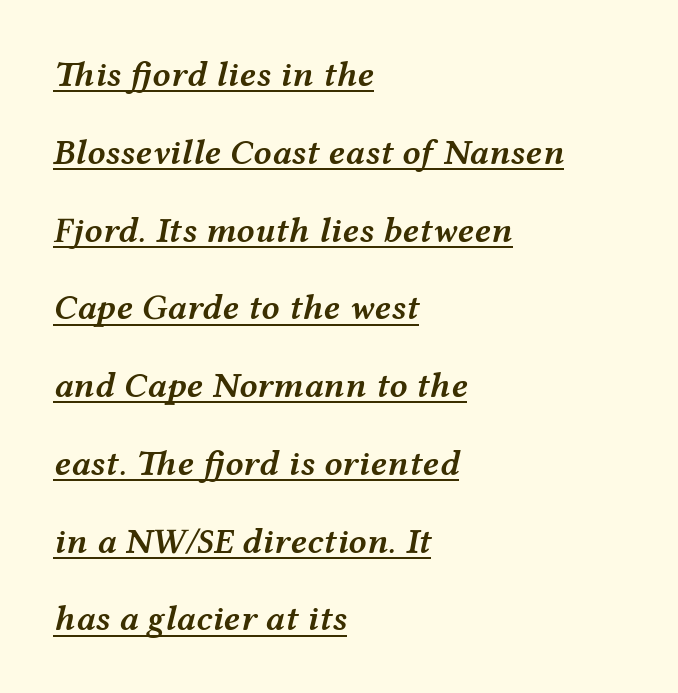
{"italic": "yes", "lean": "right", "slant_degrees": 12, "bold": "semi", "weight": "semibold", "width": "wide", "stroke_contrast": "medium", "x_height": "medium", "monospaced": "no", "underline": "yes", "align": "left", "line_spacing": "loose", "line_spacing_ratio": 2.16, "letter_spacing": "normal", "letter_spacing_em": 0.0, "glyph_px": 36}
